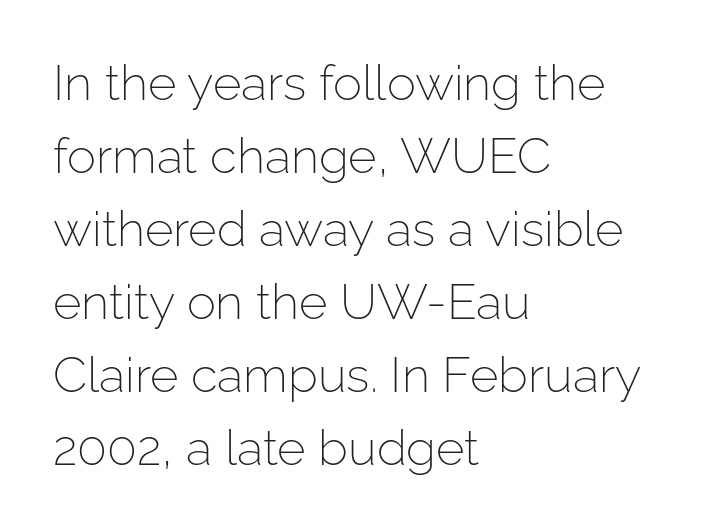
The typeface has the unassuming heft of standard copy or less. No italicization has been applied; the sample stays upright. Line beginnings align vertically; line endings do not. Between one letter and the next there's only the usual sliver of space. Each new line begins a customary step beneath the previous one. The typeface chosen for these lines omits serifs.
